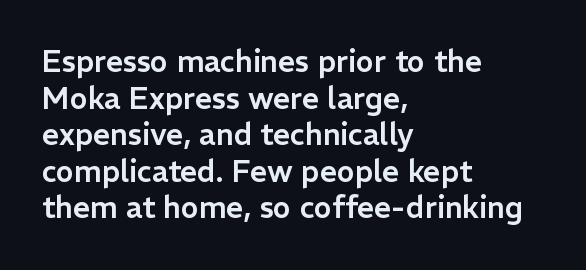
The image shows 30 px sans-serif type, upright; set left-aligned, line spacing 1.22x, normal letter spacing, not underlined; low stroke contrast and a medium x-height.
